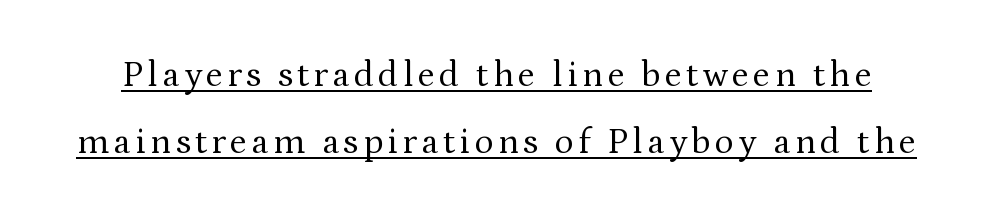
The image shows 36 px regular-weight serif type, upright; set line spacing 1.85x, underlined; medium stroke contrast and a medium x-height.
